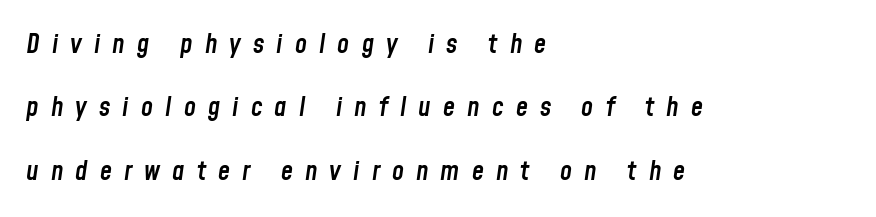
{"italic": "yes", "lean": "right", "slant_degrees": 8, "bold": "semi", "underline": "no", "align": "left", "line_spacing": "loose", "line_spacing_ratio": 2.35, "letter_spacing": "wide", "letter_spacing_em": 0.45, "glyph_px": 27}
